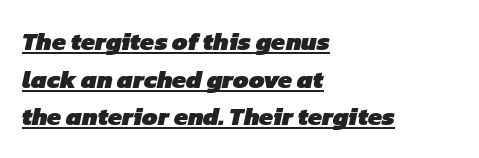
The image shows 25 px bold type; set left-aligned, normal line spacing (1.51x), normal letter spacing, underlined.
